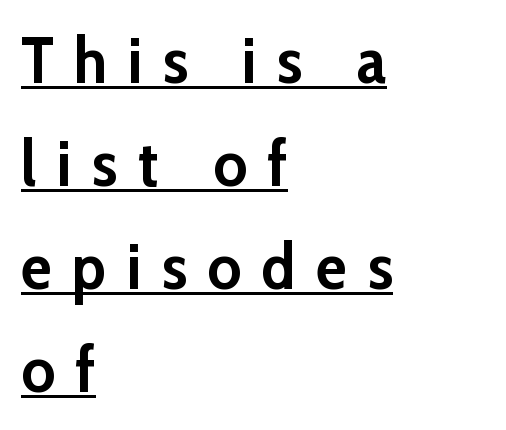
Q: Is the text bold? A: Yes.
Q: Is the text italic (slanted)? A: No, it is upright.
Q: Is the typeface a serif or a sans-serif typeface? A: Sans-serif.
Q: Is the text underlined? A: Yes.
Q: How is the paragraph aligned? A: Left-aligned.
Q: Is the spacing between letters normal or unusually wide? A: Unusually wide.
Q: Is the spacing between lines tight, normal or loose? A: Normal.
Q: Width (condensed, normal, or wide)? A: Normal.
Q: Stroke contrast? A: Low.
Q: x-height? A: Medium.
Q: Monospaced? A: No.
